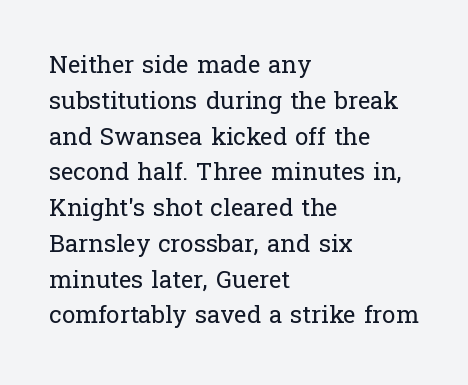
{"italic": "no", "bold": "no", "underline": "no", "align": "left", "line_spacing": "normal", "line_spacing_ratio": 1.49, "letter_spacing": "normal", "letter_spacing_em": 0.0, "glyph_px": 24}
